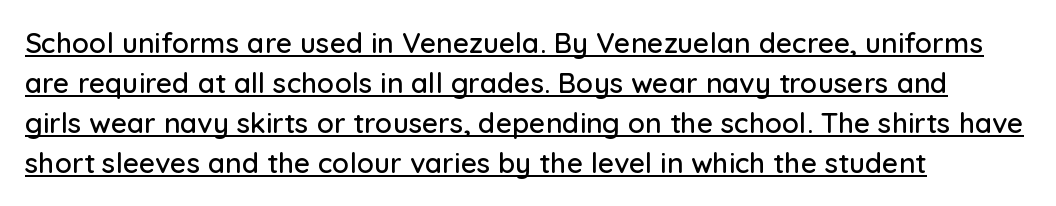
Q: Is the text italic (slanted)? A: No, it is upright.
Q: Is the typeface a serif or a sans-serif typeface? A: Sans-serif.
Q: Is the text underlined? A: Yes.
Q: How is the paragraph aligned? A: Left-aligned.
Q: Is the spacing between letters normal or unusually wide? A: Normal.
Q: Is the spacing between lines tight, normal or loose? A: Normal.
Q: Width (condensed, normal, or wide)? A: Normal.
Q: Stroke contrast? A: Low.
Q: x-height? A: Medium.
Q: Monospaced? A: No.
